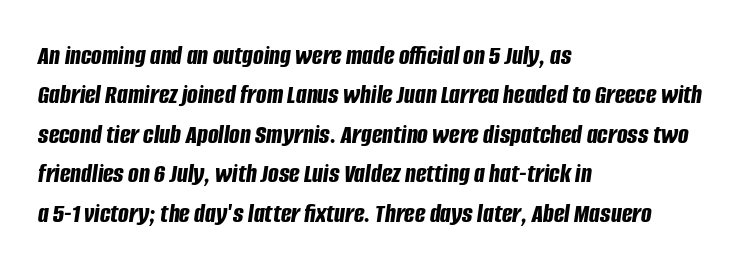
The glyphs look as if they've been sheared to an angle. Its strokes are broad and dark, the hallmark of bold type. A typesetter would call this leading conventional body-copy spacing. Varying glyph widths throughout — classic text-font behaviour. Where is the straight margin? On the left. Between one letter and the next there's only the usual sliver of space.
